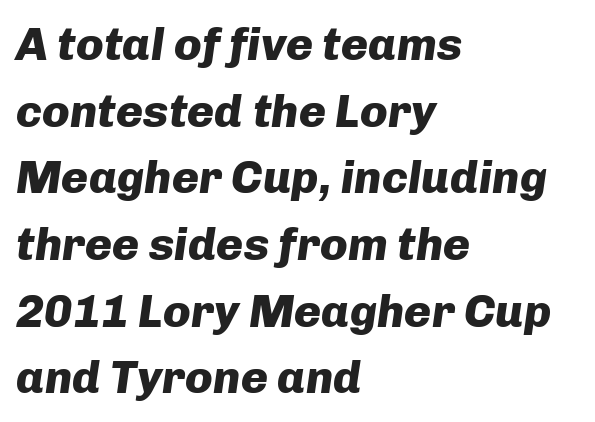
{"italic": "yes", "lean": "right", "slant_degrees": 8, "bold": "yes", "weight": "heavy", "width": "normal", "stroke_contrast": "low", "x_height": "medium", "monospaced": "no", "underline": "no", "align": "left", "line_spacing": "normal", "line_spacing_ratio": 1.45, "letter_spacing": "normal", "letter_spacing_em": 0.0, "glyph_px": 46}
